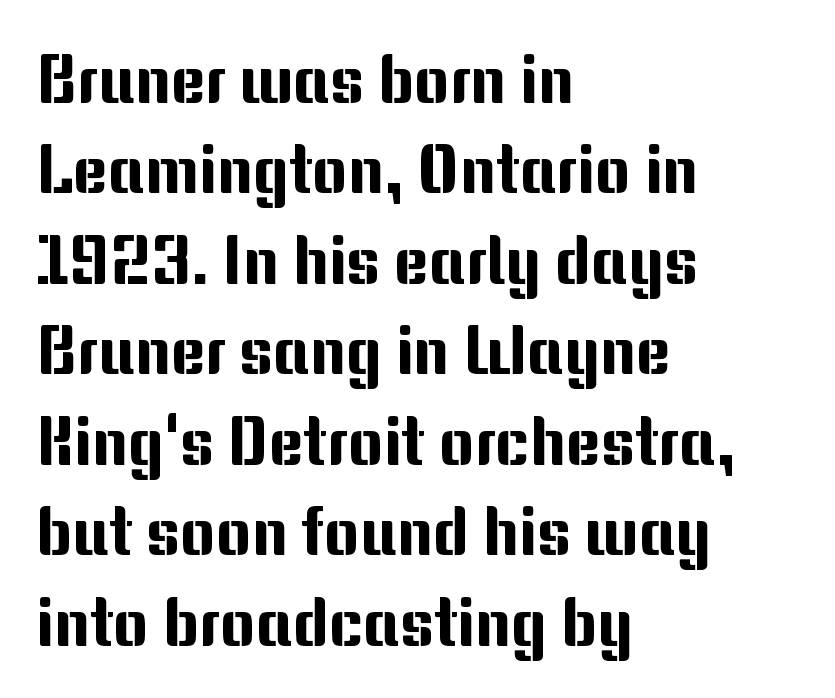
Regarding serifs, this sample does without them. The passage shown has conventional tracking throughout. The passage shown stacks its lines at a standard gap. Spacing verdict: proportional, widths tailored to each character. In CSS terms this would be text-align: left.
